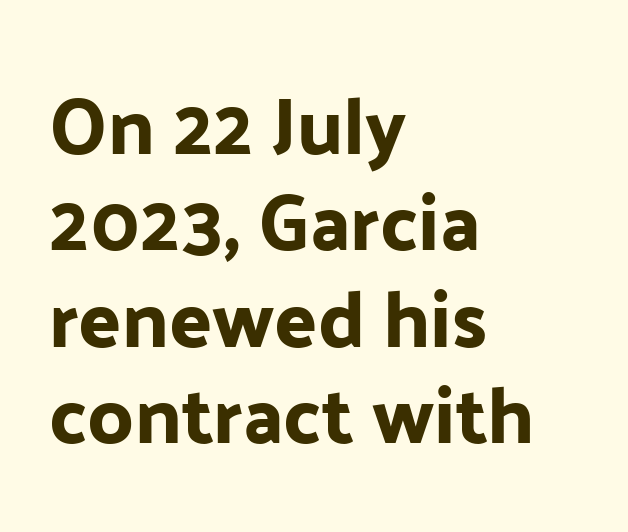
{"serif": "no", "italic": "no", "width": "normal", "stroke_contrast": "low", "x_height": "medium", "monospaced": "no", "underline": "no", "align": "left", "line_spacing_ratio": 1.22, "letter_spacing": "normal", "letter_spacing_em": 0.0, "glyph_px": 79}
